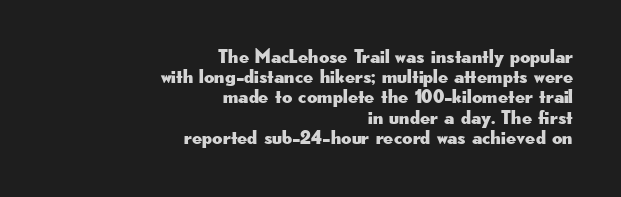
{"italic": "no", "underline": "no", "align": "right", "line_spacing": "tight", "line_spacing_ratio": 1.01, "letter_spacing": "normal", "letter_spacing_em": 0.0, "glyph_px": 20}
